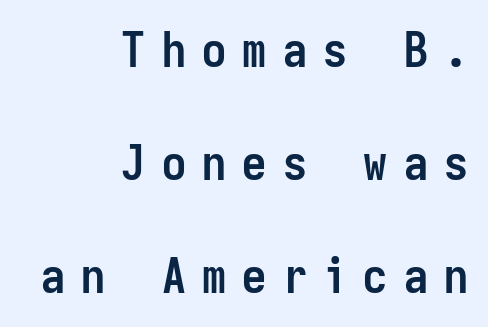
This rendering employs a face without finishing strokes, i.e., a sans-serif. The baseline area is clear. Is the block centered? No — it sits flush against the right margin. Posture: upright roman. The passage shown is typed in a monospace face where columns stay perfectly aligned.
